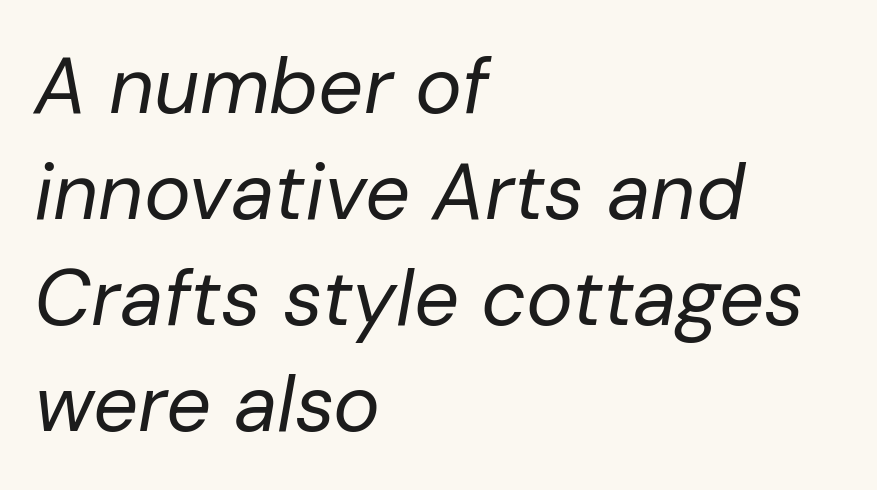
A bare baseline throughout the passage. This rendering uses left alignment, leaving the right contour irregular. Bold? No — there's no thickening of the strokes. This sample has the flowing, uneven cadence of proportional lettering. One glance says typical: line gaps are just what's usual. The rendering applies a slant to the glyphs.
